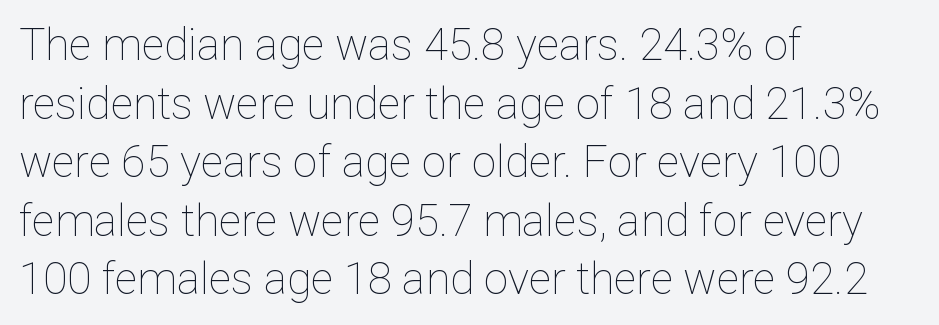
The typeface has the unassuming heft of standard copy or less. The letters advance in unequal steps, a hallmark of proportional type. Just letters on the line, the space beneath them empty. The rendering keeps characters at their native spacing.
